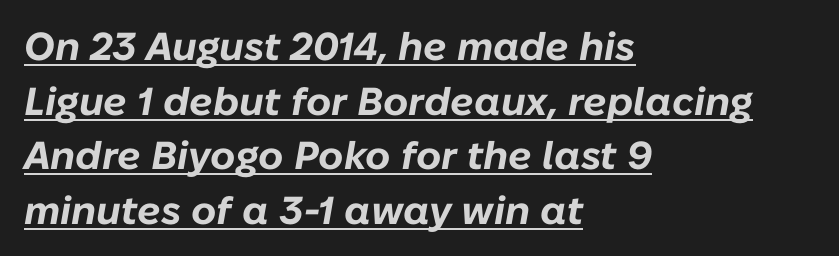
Varying glyph widths throughout — classic text-font behaviour. The typography opts for an oblique posture over an upright one. Students, observe the line beneath the letters — that is underlining. Here the glyphs are tracked normally, forming tight word shapes.
